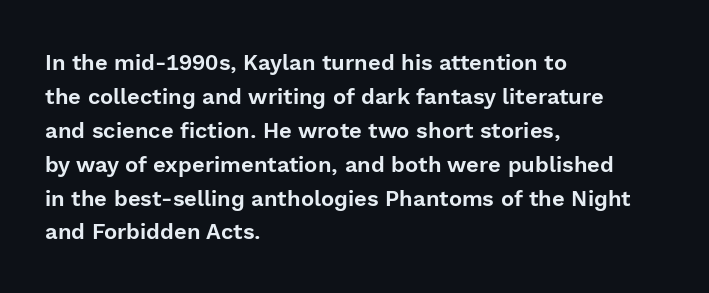
The image shows 22 px text type, upright; set left-aligned, normal line spacing (1.54x), normal letter spacing, not underlined.
